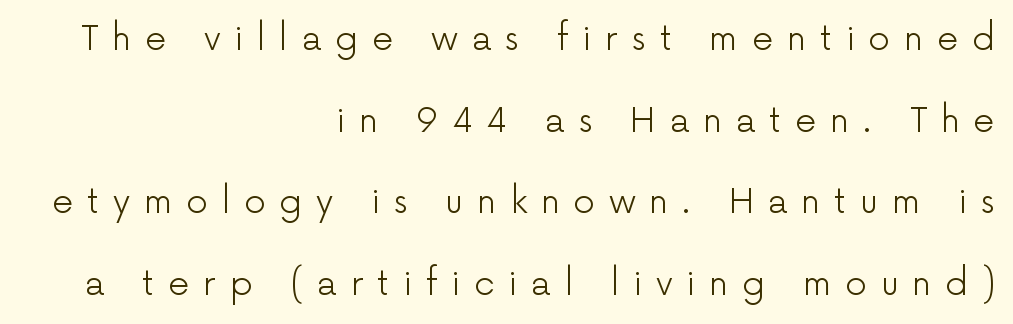
What's the leading like? Stretched, with rows far apart. Short note: letters widely spaced. Character widths vary here, with narrow letters taking less room than wide ones. On a weight scale, this lands at 450 or below. Line endings align vertically; line beginnings do not.
